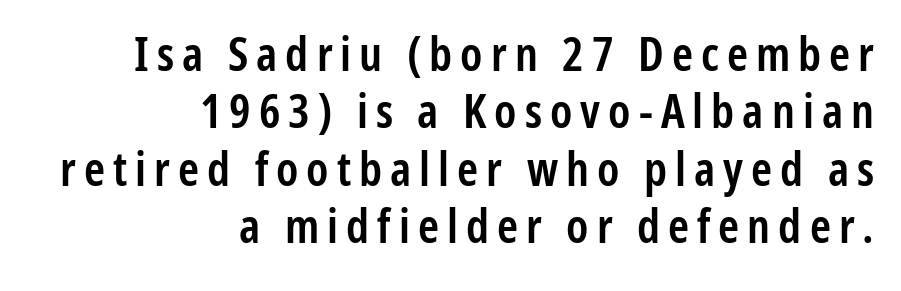
{"serif": "no", "italic": "no", "bold": "semi", "weight": "semibold", "width": "condensed", "stroke_contrast": "low", "x_height": "medium", "monospaced": "no", "underline": "no", "align": "right", "line_spacing_ratio": 1.22, "glyph_px": 47}
